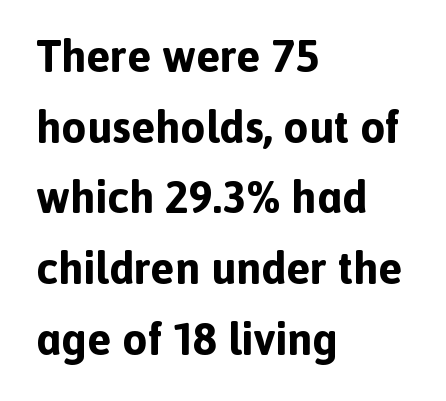
Plenty of ink on the page — the face is bold. The setting favours the left margin, as ordinary paragraphs usually do. This rendering employs a face without finishing strokes, i.e., a sans-serif. Type without underlining. The space between consecutive lines is moderate.
